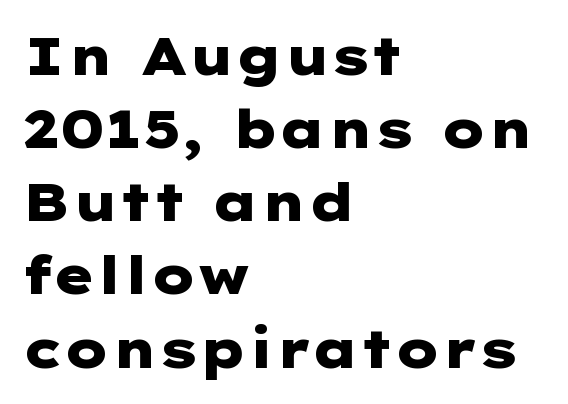
The image shows 53 px heavy, wide sans-serif type, upright; set left-aligned, normal line spacing (1.38x), normal letter spacing, not underlined; low stroke contrast and a medium x-height.
